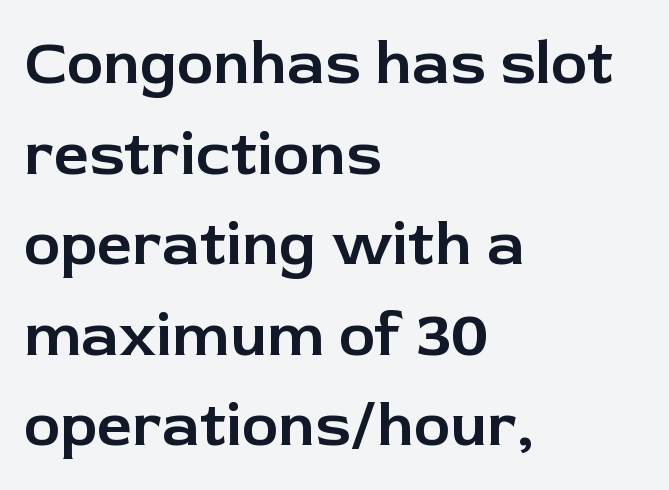
Q: Is the text italic (slanted)? A: No, it is upright.
Q: Is the typeface a serif or a sans-serif typeface? A: Sans-serif.
Q: Is the text underlined? A: No.
Q: How is the paragraph aligned? A: Left-aligned.
Q: Is the spacing between letters normal or unusually wide? A: Normal.
Q: Is the spacing between lines tight, normal or loose? A: Normal.
Q: Width (condensed, normal, or wide)? A: Normal.
Q: Stroke contrast? A: Low.
Q: x-height? A: Medium.
Q: Monospaced? A: No.
